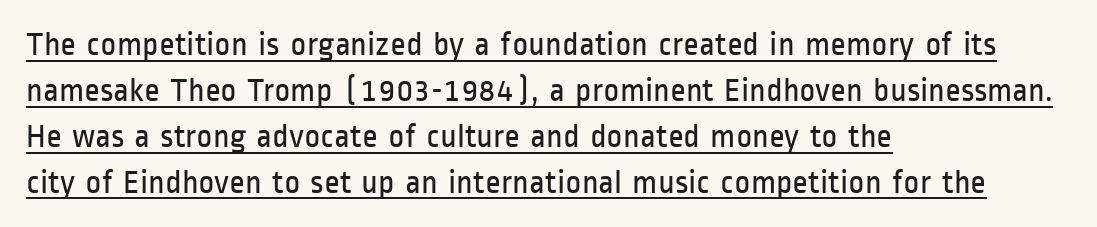
The image shows 34 px regular-weight, condensed sans-serif type, upright; set left-aligned, normal line spacing (1.35x), normal letter spacing, underlined; low stroke contrast and a medium x-height.
